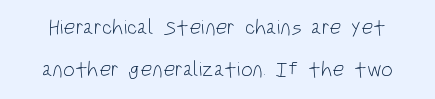
Q: Is the text bold? A: No.
Q: Is the text italic (slanted)? A: No, it is upright.
Q: Is the text underlined? A: No.
Q: Is the spacing between letters normal or unusually wide? A: Normal.
Q: Is the spacing between lines tight, normal or loose? A: Loose.
